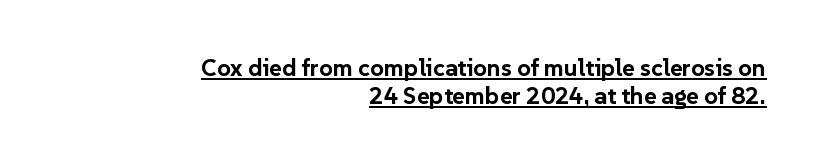
The image shows 24 px bold type, upright; set right-aligned, tight line spacing (1.15x), normal letter spacing, underlined.
